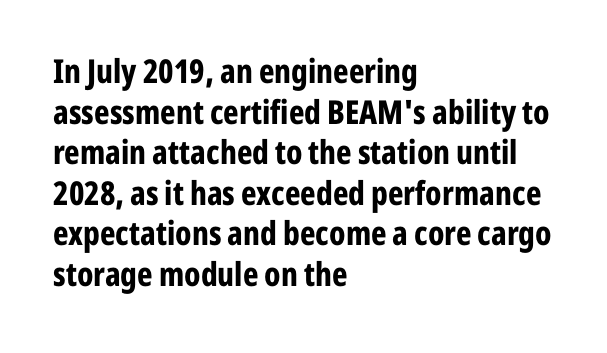
Q: Is the text bold? A: Yes.
Q: Is the text italic (slanted)? A: No, it is upright.
Q: Is the typeface a serif or a sans-serif typeface? A: Sans-serif.
Q: Is the text underlined? A: No.
Q: How is the paragraph aligned? A: Left-aligned.
Q: Is the spacing between letters normal or unusually wide? A: Normal.
Q: Width (condensed, normal, or wide)? A: Condensed.
Q: Stroke contrast? A: Low.
Q: x-height? A: Medium.
Q: Monospaced? A: No.
